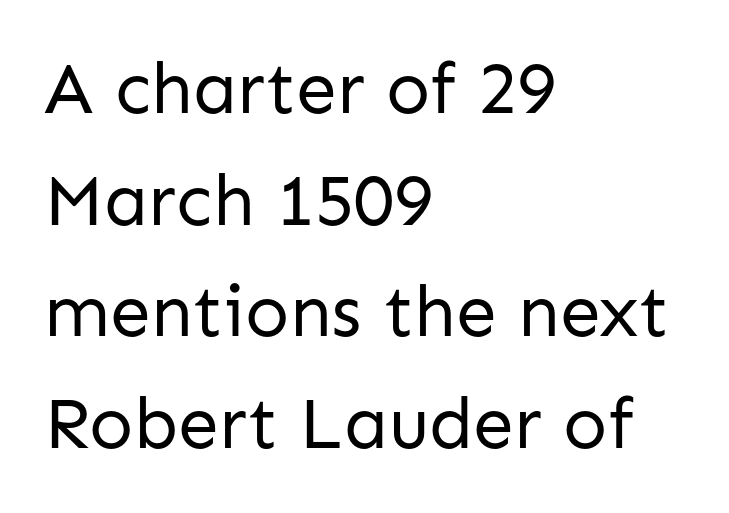
Horizontally, the lines are justified to the leading edge only. The line texture is even and compact thanks to regular tracking. A light-to-regular cut is what we see here. A typesetter would call this leading conventional body-copy spacing.
